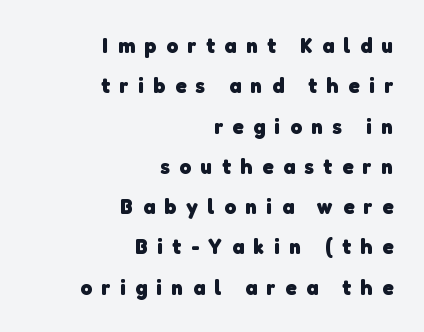
Q: Is the text bold? A: Yes.
Q: Is the text underlined? A: No.
Q: How is the paragraph aligned? A: Right-aligned.
Q: Is the spacing between letters normal or unusually wide? A: Unusually wide.
